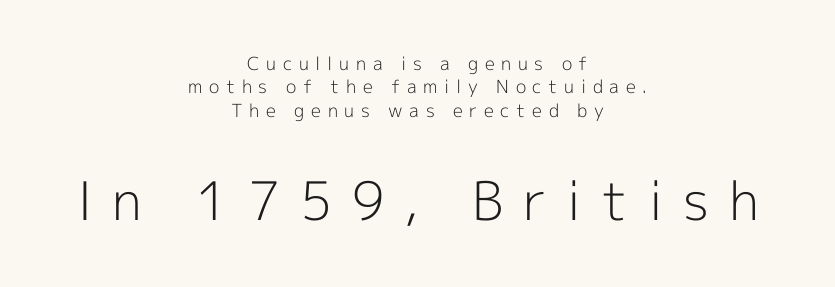
{"serif": "no", "italic": "no", "bold": "no", "weight": "light", "width": "normal", "x_height": "medium", "monospaced": "no", "underline": "no", "align": "center", "line_spacing": "normal", "line_spacing_ratio": 1.3, "letter_spacing": "wide", "letter_spacing_em": 0.37, "larger_block": "second", "size_ratio": 2.94, "glyph_px": 53}
